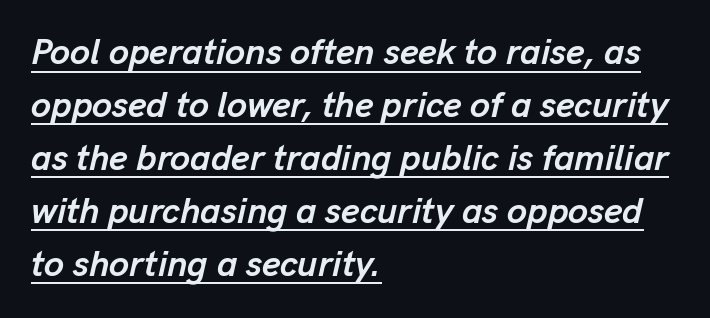
Look at the tracking — it's just the regular setting, nothing added. Underlining? Definitely there. Students, this is bold: see how much ink each stroke carries. Is there much room between lines? A standard amount, neither cramped nor airy. When letters slant like this, we call the style italic.
